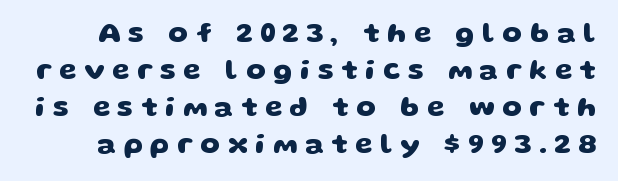
Display-style spreading of the glyphs; the letterfit is very open. Plain, unruled lines of type. Interline gaps are of average width in this sample. A dark, heavy texture on the line: the type is bold.
